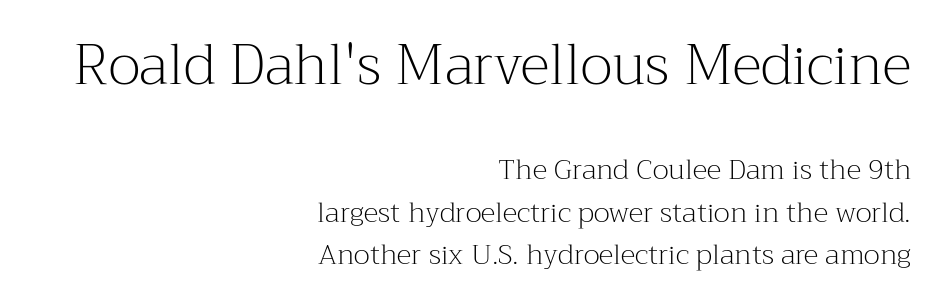
You can tell from the footed stems that serif type was used. These two chunks differ in scale, with the top chunk taking the larger measure. In CSS terms this would be text-align: right. The typography opts for an upright posture over an oblique one.
